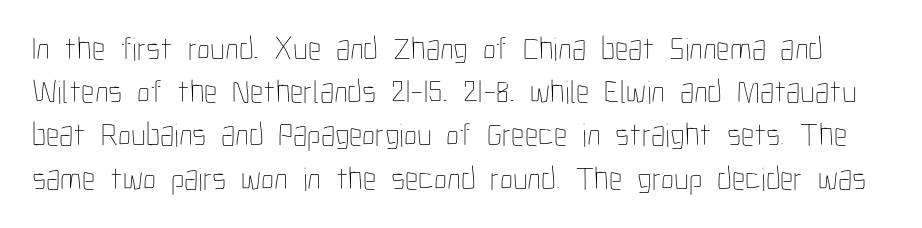
Between one letter and the next there's only the usual sliver of space. Here the designer chose a conventional face with non-uniform glyph widths. Every character sits straight up, as roman type does. Honestly, there is no underline to notice here at all.
